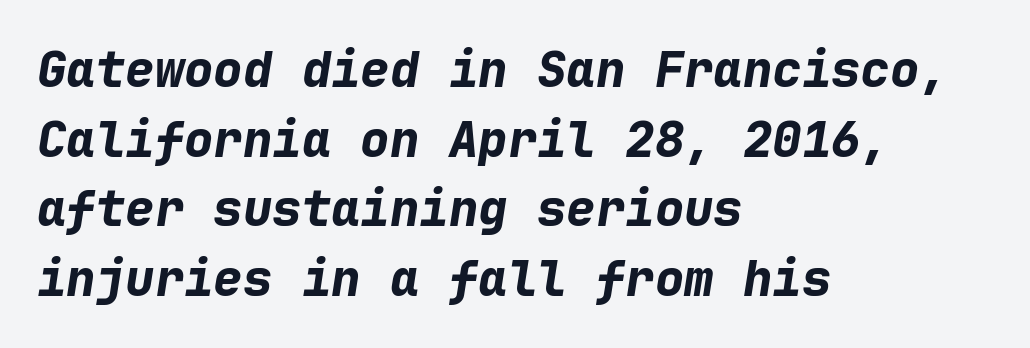
The image shows 49 px bold type, italic (leaning right), monospaced; set left-aligned, normal line spacing (1.42x), normal letter spacing, not underlined; low stroke contrast and a medium x-height.
